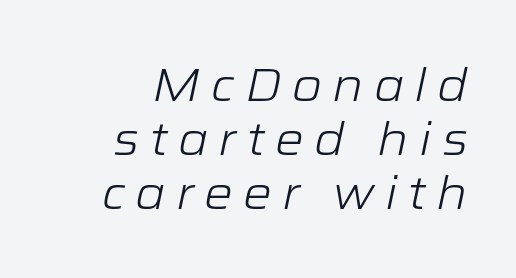
Loose tracking; the words dissolve into strings of separated letters. The face used here has a pronounced slope to its letters. This rendering uses right alignment, leaving the left contour irregular. The passage shown is not bold in any degree. The letters advance in unequal steps, a hallmark of proportional type. Descenders hang freely into open space.
